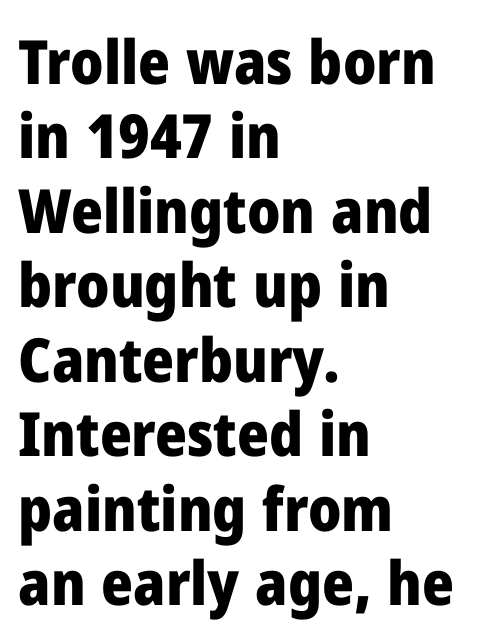
{"serif": "no", "italic": "no", "bold": "yes", "weight": "heavy", "width": "normal", "stroke_contrast": "low", "x_height": "medium", "monospaced": "no", "underline": "no", "align": "left", "line_spacing_ratio": 1.22, "letter_spacing": "normal", "letter_spacing_em": 0.0, "glyph_px": 61}
